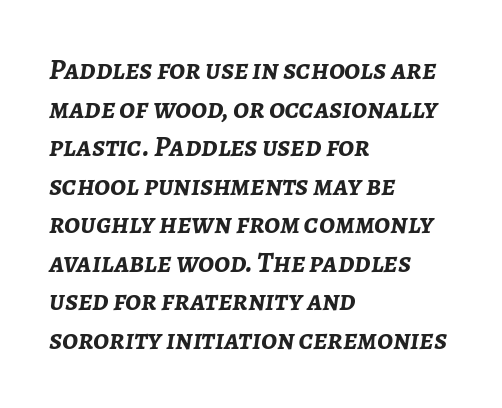
{"italic": "yes", "lean": "right", "slant_degrees": 7, "bold": "yes", "weight": "semibold", "width": "normal", "stroke_contrast": "low", "x_height": "medium", "monospaced": "no", "underline": "no", "align": "left", "line_spacing": "normal", "line_spacing_ratio": 1.33, "letter_spacing": "normal", "letter_spacing_em": 0.0, "glyph_px": 29}
